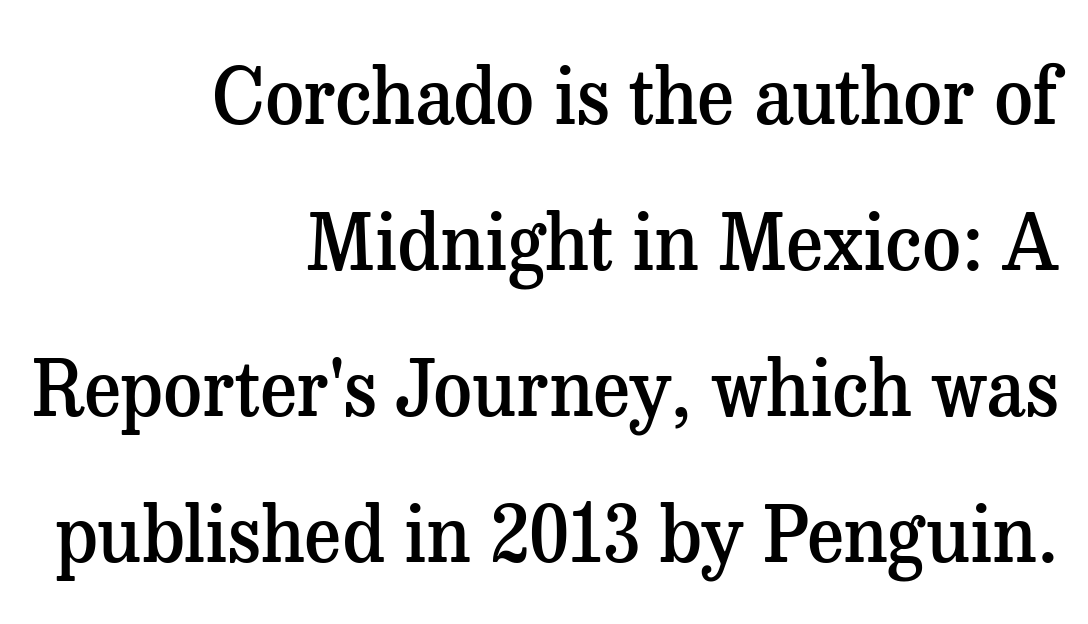
Q: Is the text bold? A: Semi-bold.
Q: Is the text italic (slanted)? A: No, it is upright.
Q: Is the typeface a serif or a sans-serif typeface? A: Serif.
Q: Is the text underlined? A: No.
Q: How is the paragraph aligned? A: Right-aligned.
Q: Is the spacing between letters normal or unusually wide? A: Normal.
Q: Is the spacing between lines tight, normal or loose? A: Loose.
Q: Width (condensed, normal, or wide)? A: Normal.
Q: Stroke contrast? A: Medium.
Q: x-height? A: Medium.
Q: Monospaced? A: No.
